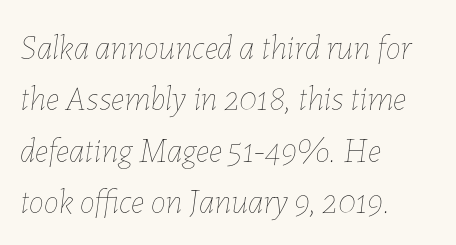
{"italic": "yes", "lean": "right", "slant_degrees": 7, "bold": "no", "weight": "thin", "width": "normal", "stroke_contrast": "low", "x_height": "medium", "monospaced": "no", "underline": "no", "align": "left", "line_spacing": "normal", "line_spacing_ratio": 1.51, "letter_spacing": "normal", "letter_spacing_em": 0.0, "glyph_px": 34}
